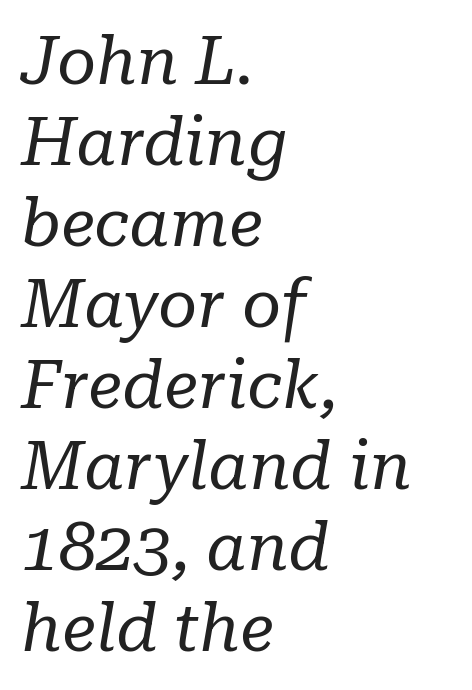
Q: Is the text bold? A: No.
Q: Is the text italic (slanted)? A: Yes, it leans right by about 10 degrees.
Q: Is the typeface a serif or a sans-serif typeface? A: Serif.
Q: Is the text underlined? A: No.
Q: How is the paragraph aligned? A: Left-aligned.
Q: Is the spacing between letters normal or unusually wide? A: Normal.
Q: Width (condensed, normal, or wide)? A: Normal.
Q: Stroke contrast? A: Low.
Q: x-height? A: Medium.
Q: Monospaced? A: No.
